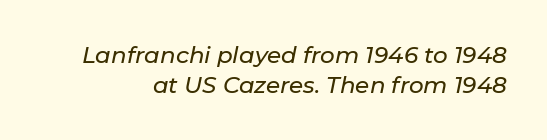
{"italic": "yes", "lean": "right", "slant_degrees": 11, "underline": "no", "line_spacing": "normal", "line_spacing_ratio": 1.31, "letter_spacing": "normal", "letter_spacing_em": 0.0, "glyph_px": 23}
